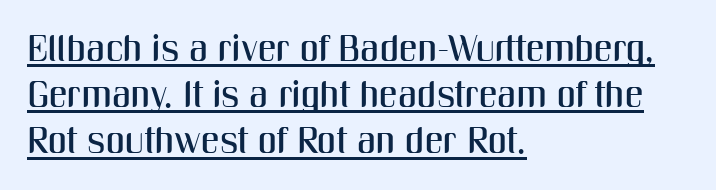
Q: Is the text italic (slanted)? A: No, it is upright.
Q: Is the typeface a serif or a sans-serif typeface? A: Sans-serif.
Q: Is the text underlined? A: Yes.
Q: How is the paragraph aligned? A: Left-aligned.
Q: Is the spacing between letters normal or unusually wide? A: Normal.
Q: Is the spacing between lines tight, normal or loose? A: Normal.
Q: Width (condensed, normal, or wide)? A: Condensed.
Q: Stroke contrast? A: Medium.
Q: x-height? A: Medium.
Q: Monospaced? A: No.
